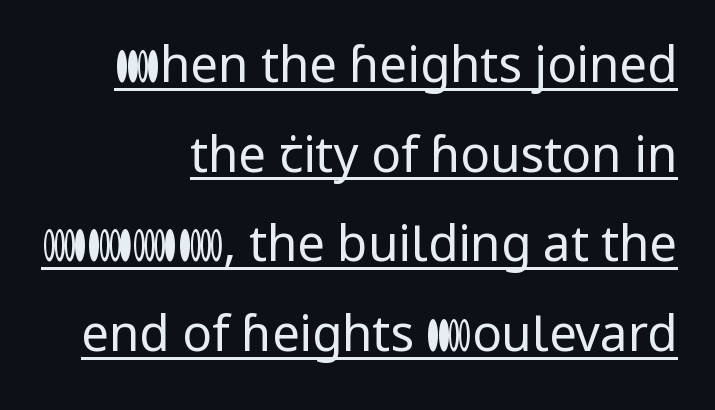
The image shows 49 px regular-weight sans-serif type, upright; set right-aligned, line spacing 1.83x, normal letter spacing, underlined; low stroke contrast and a medium x-height.
